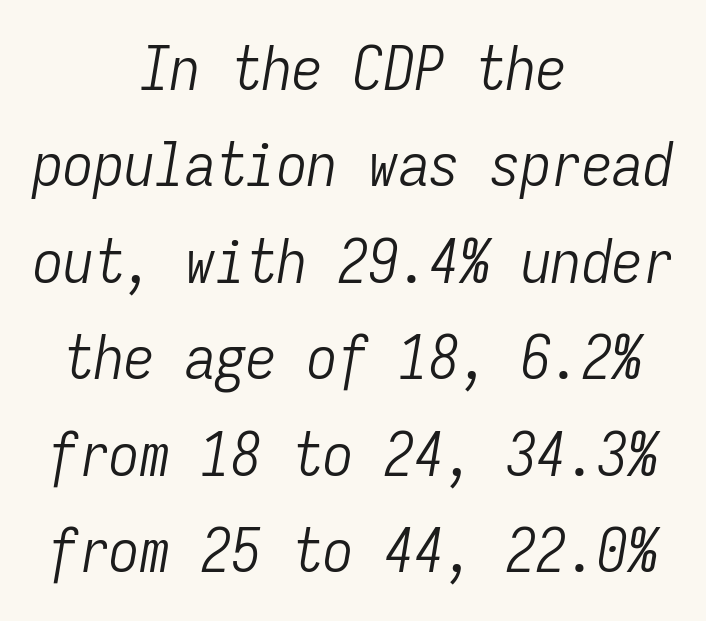
The passage shown is typed in a monospace face where columns stay perfectly aligned. Emphasis-style slanted type is in use. The space between consecutive lines is moderate. A clean baseline with only descenders dipping below it. Letter spacing: default. Caption: multi-line text, centered on the measure.
